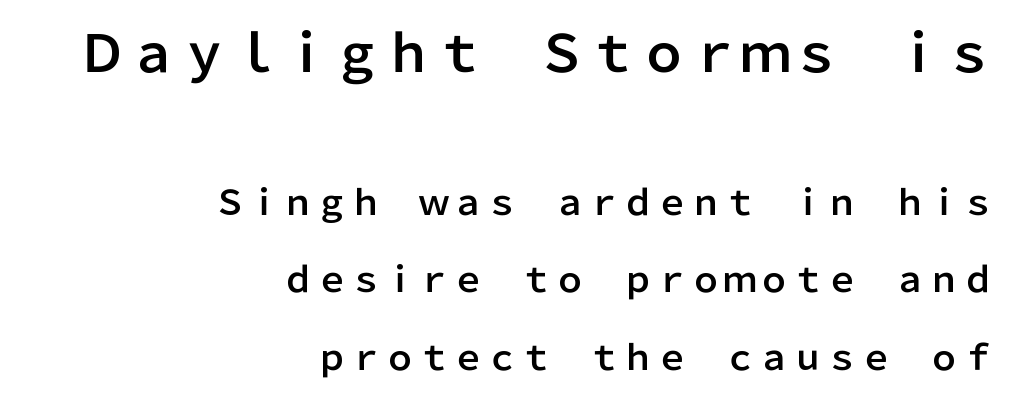
Q: Is the text italic (slanted)? A: No, it is upright.
Q: Is the typeface a serif or a sans-serif typeface? A: Sans-serif.
Q: Is the text underlined? A: No.
Q: How is the paragraph aligned? A: Right-aligned.
Q: Is the spacing between letters normal or unusually wide? A: Normal.
Q: Is the spacing between lines tight, normal or loose? A: Loose.
Q: Which block of text is set in a larger size, the first (top) or the second (bottom)? A: The first (top) one.
Q: Width (condensed, normal, or wide)? A: Normal.
Q: Stroke contrast? A: Low.
Q: x-height? A: Medium.
Q: Monospaced? A: No.
